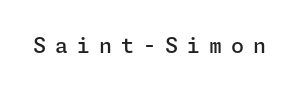
Q: Is the text bold? A: Semi-bold.
Q: Is the text italic (slanted)? A: No, it is upright.
Q: Is the text underlined? A: No.
Q: Is the spacing between letters normal or unusually wide? A: Unusually wide.
